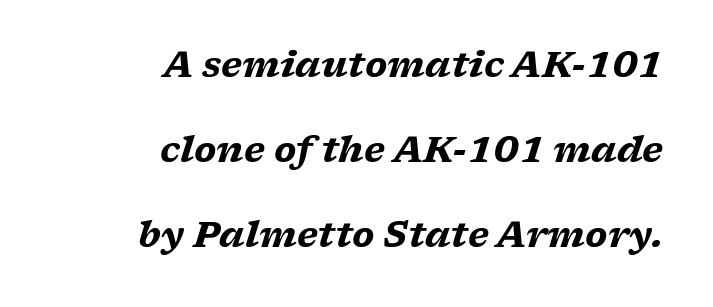
Q: Is the text bold? A: Yes.
Q: Is the text italic (slanted)? A: Yes, it leans right by about 17 degrees.
Q: Is the typeface a serif or a sans-serif typeface? A: Serif.
Q: Is the text underlined? A: No.
Q: How is the paragraph aligned? A: Right-aligned.
Q: Is the spacing between letters normal or unusually wide? A: Normal.
Q: Is the spacing between lines tight, normal or loose? A: Loose.
Q: Width (condensed, normal, or wide)? A: Wide.
Q: Stroke contrast? A: Low.
Q: x-height? A: Medium.
Q: Monospaced? A: No.
